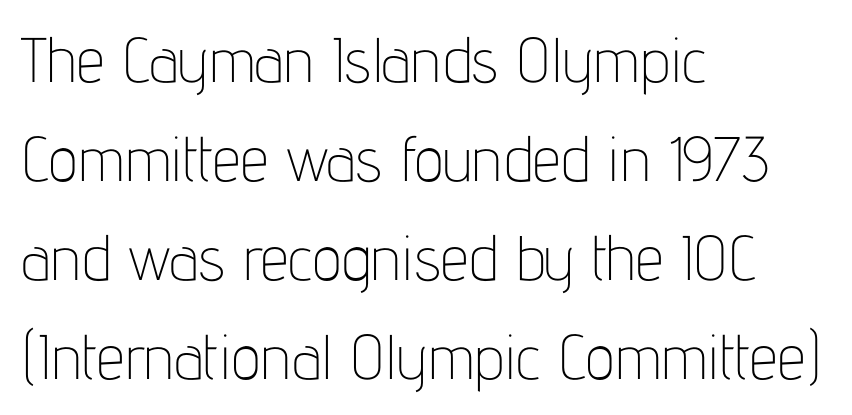
Q: Is the text bold? A: No.
Q: Is the text italic (slanted)? A: No, it is upright.
Q: Is the typeface a serif or a sans-serif typeface? A: Sans-serif.
Q: Is the text underlined? A: No.
Q: How is the paragraph aligned? A: Left-aligned.
Q: Is the spacing between letters normal or unusually wide? A: Normal.
Q: Is the spacing between lines tight, normal or loose? A: Normal.
Q: Width (condensed, normal, or wide)? A: Condensed.
Q: Stroke contrast? A: Low.
Q: x-height? A: Medium.
Q: Monospaced? A: No.
